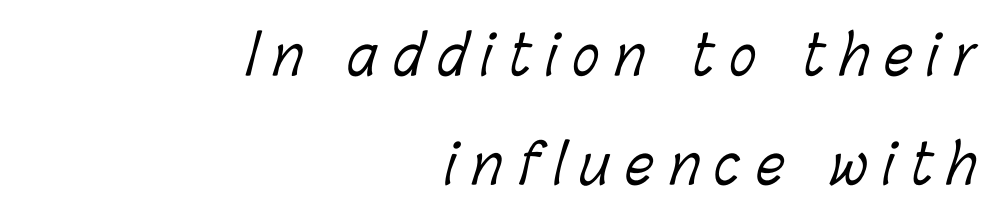
What stands out about the letter spacing? Its width — letters are far apart. Any mark beneath the type? The region is blank. The characters are drawn with everyday or finer stroke widths. Loosely led — the rows are spread out. Is this a fixed-width face? No — the glyphs have proportional, varying widths. Right-aligned paragraph, ragged on the left.
